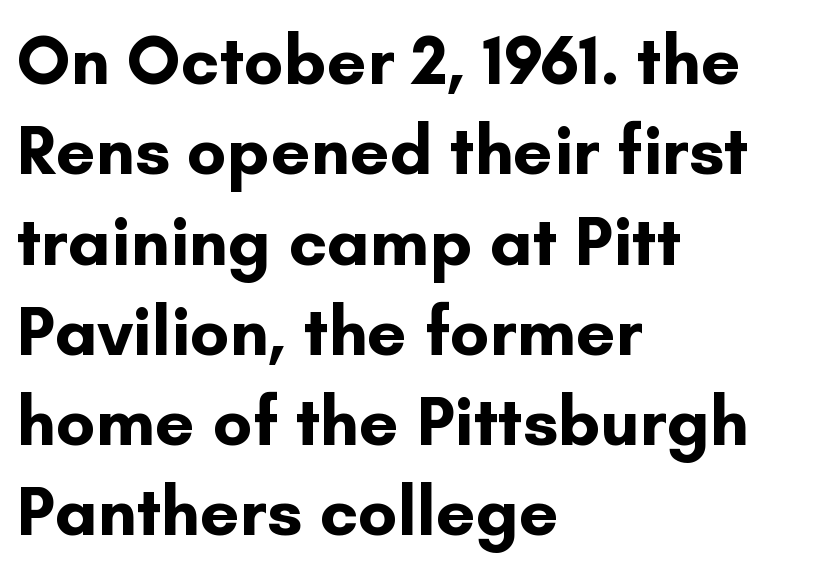
Q: Is the text bold? A: Yes.
Q: Is the text italic (slanted)? A: No, it is upright.
Q: Is the typeface a serif or a sans-serif typeface? A: Sans-serif.
Q: Is the text underlined? A: No.
Q: How is the paragraph aligned? A: Left-aligned.
Q: Is the spacing between letters normal or unusually wide? A: Normal.
Q: Is the spacing between lines tight, normal or loose? A: Normal.
Q: Width (condensed, normal, or wide)? A: Normal.
Q: Stroke contrast? A: Low.
Q: x-height? A: Small.
Q: Monospaced? A: No.
